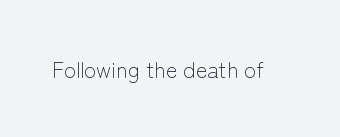
The space directly below the letters is spotless. Quick note: not italic, upright. The line texture is even and compact thanks to regular tracking. These glyphs show unthickened strokes, regular width or finer.
